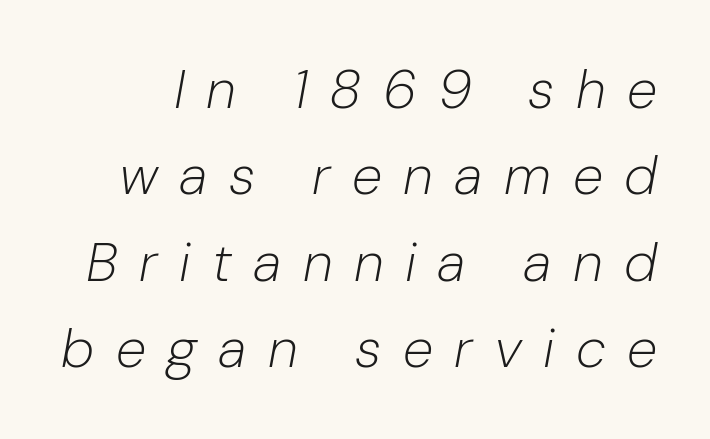
{"italic": "yes", "lean": "right", "slant_degrees": 10, "bold": "no", "weight": "light", "width": "normal", "stroke_contrast": "low", "x_height": "medium", "monospaced": "no", "underline": "no", "line_spacing": "normal", "line_spacing_ratio": 1.57, "letter_spacing": "wide", "letter_spacing_em": 0.39, "glyph_px": 55}
